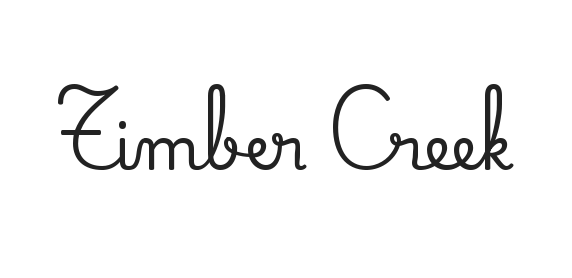
A typesetter would call this proportional, since set widths differ per character. A clean baseline with only descenders dipping below it. This sample uses plain, unmodified letter spacing. Unlike a clean sans, this face finishes its strokes with serifs. Characters remain perfectly vertical along every line.
